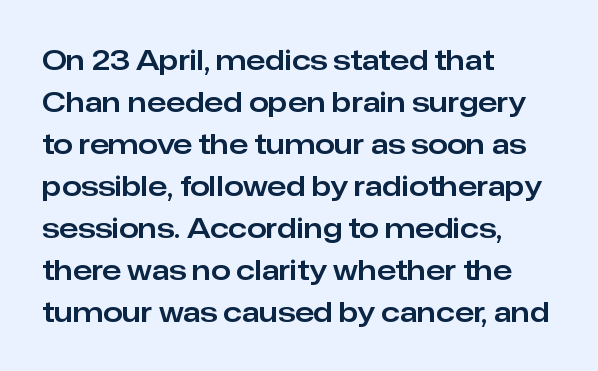
The image shows 28 px sans-serif type, upright; set left-aligned, normal line spacing (1.5x), normal letter spacing, not underlined; low stroke contrast and a medium x-height.
